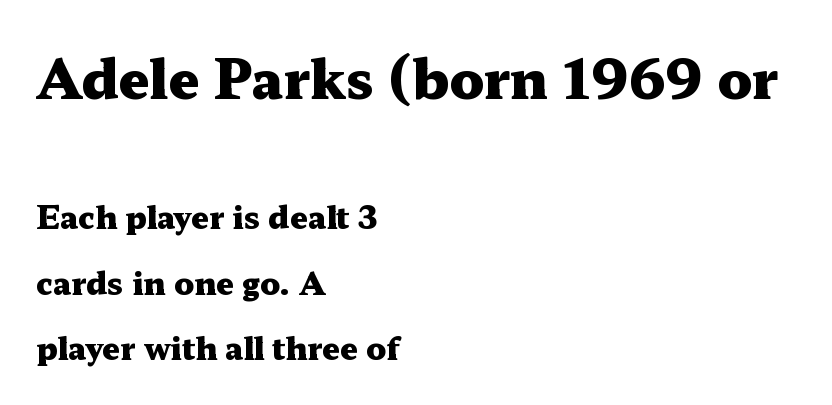
Bold? Absolutely — the strokes are thick and heavy. Leading: increased. Typeset ragged right — the left edge is the straight one. The emphasis by scale lands on block number one, above. The letters advance in unequal steps, a hallmark of proportional type.
